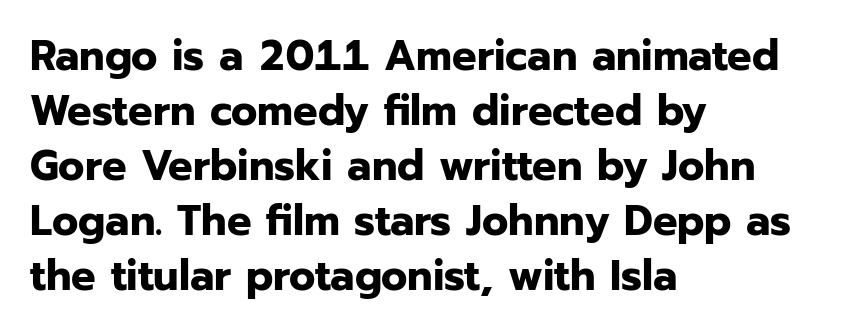
Q: Is the text bold? A: Yes.
Q: Is the text italic (slanted)? A: No, it is upright.
Q: Is the typeface a serif or a sans-serif typeface? A: Sans-serif.
Q: Is the text underlined? A: No.
Q: How is the paragraph aligned? A: Left-aligned.
Q: Is the spacing between letters normal or unusually wide? A: Normal.
Q: Is the spacing between lines tight, normal or loose? A: Normal.
Q: Width (condensed, normal, or wide)? A: Normal.
Q: Stroke contrast? A: Low.
Q: x-height? A: Medium.
Q: Monospaced? A: No.
